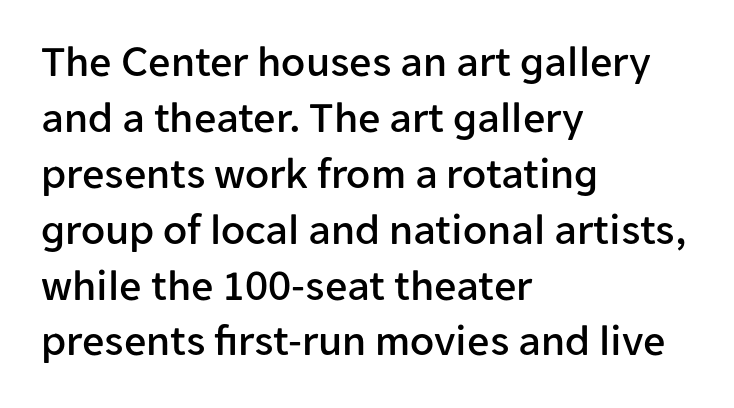
{"serif": "no", "italic": "no", "width": "normal", "stroke_contrast": "low", "x_height": "medium", "monospaced": "no", "underline": "no", "align": "left", "line_spacing": "normal", "line_spacing_ratio": 1.27, "letter_spacing": "normal", "letter_spacing_em": 0.0, "glyph_px": 44}
